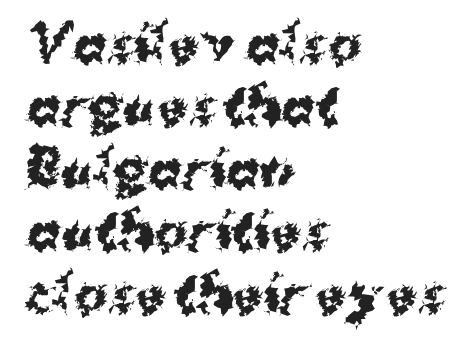
The image shows 50 px bold sans-serif type; set left-aligned, normal line spacing (1.25x), normal letter spacing, not underlined; medium stroke contrast and a medium x-height.
